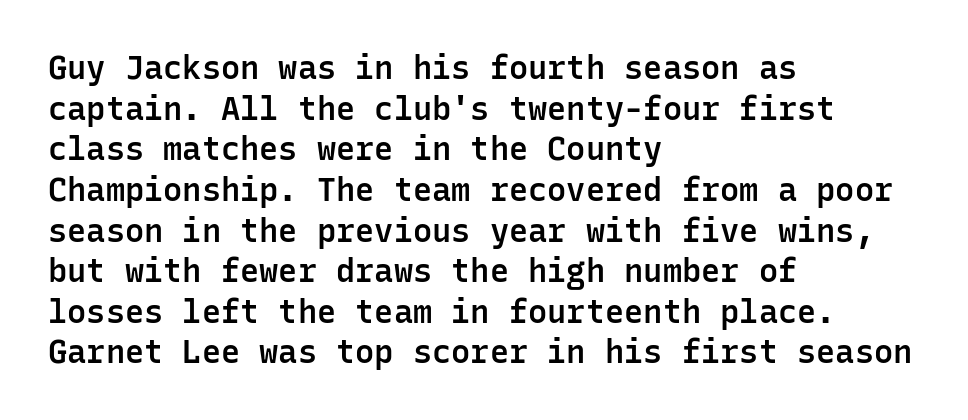
Q: Is the text bold? A: Semi-bold.
Q: Is the text italic (slanted)? A: No, it is upright.
Q: Is the typeface a serif or a sans-serif typeface? A: Sans-serif.
Q: Is the text underlined? A: No.
Q: How is the paragraph aligned? A: Left-aligned.
Q: Is the spacing between letters normal or unusually wide? A: Normal.
Q: Is the spacing between lines tight, normal or loose? A: Normal.
Q: Width (condensed, normal, or wide)? A: Normal.
Q: Stroke contrast? A: Low.
Q: x-height? A: Medium.
Q: Monospaced? A: Yes.
